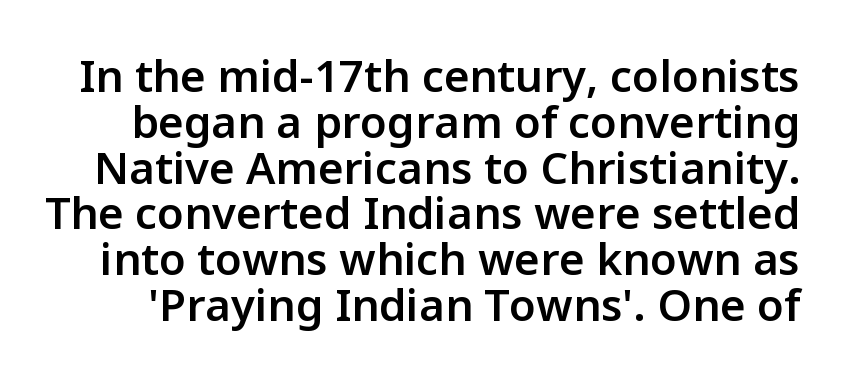
Q: Is the text bold? A: Semi-bold.
Q: Is the text italic (slanted)? A: No, it is upright.
Q: Is the typeface a serif or a sans-serif typeface? A: Sans-serif.
Q: Is the text underlined? A: No.
Q: Is the spacing between letters normal or unusually wide? A: Normal.
Q: Is the spacing between lines tight, normal or loose? A: Tight.
Q: Width (condensed, normal, or wide)? A: Normal.
Q: Stroke contrast? A: Low.
Q: x-height? A: Medium.
Q: Monospaced? A: No.
